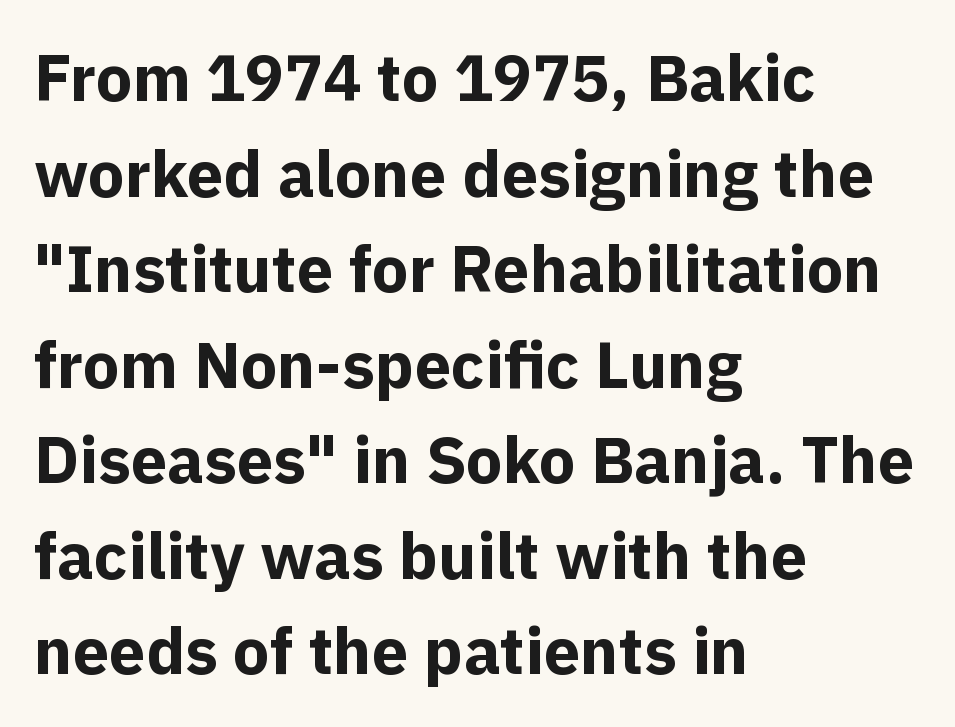
{"serif": "no", "italic": "no", "bold": "yes", "weight": "bold", "width": "normal", "x_height": "medium", "monospaced": "no", "underline": "no", "align": "left", "line_spacing": "normal", "line_spacing_ratio": 1.47, "letter_spacing": "normal", "letter_spacing_em": 0.0, "glyph_px": 65}
